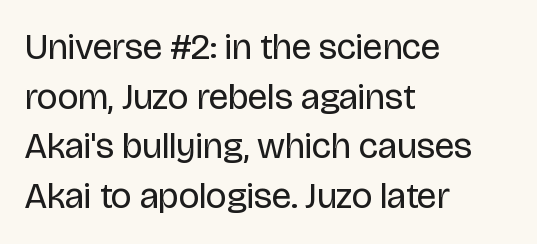
Words float on clear page, feet unadorned. Each letter keeps its own natural width here, so spacing adapts to shape. The lines are quadded left. Is the type heavy? It reads as light-to-regular instead.
